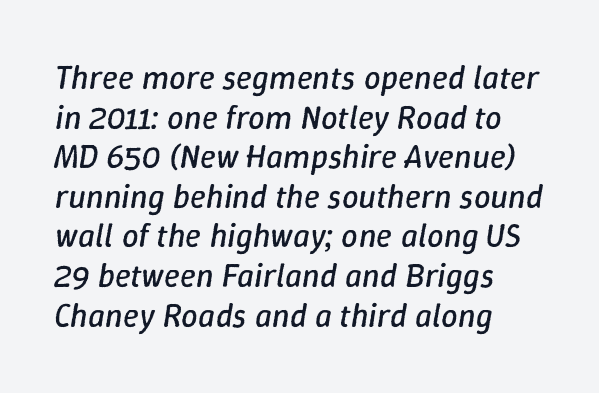
{"italic": "yes", "lean": "right", "slant_degrees": 9, "bold": "no", "weight": "regular", "width": "normal", "stroke_contrast": "low", "x_height": "medium", "monospaced": "no", "underline": "no", "align": "left", "line_spacing_ratio": 1.2, "letter_spacing": "normal", "letter_spacing_em": 0.0, "glyph_px": 33}
